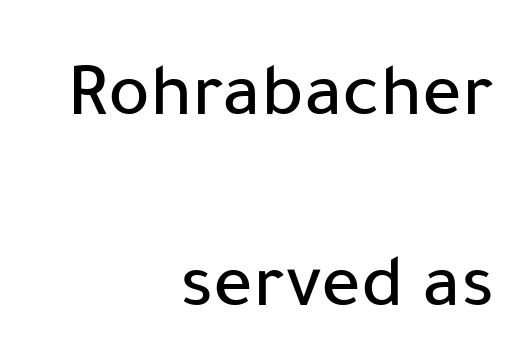
A flush-right, rag-left setting is used for this passage. Are there feet on the stems? There aren't — it's a sans. Every character sits straight up, as roman type does. Nobody drew a line under any word here.
